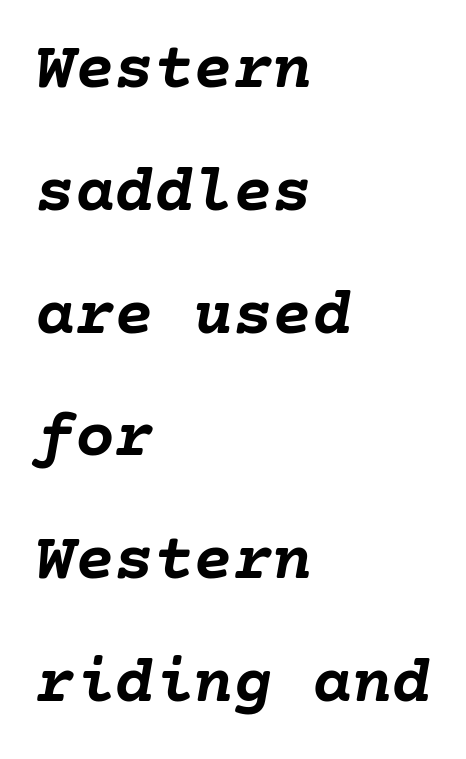
Q: Is the text bold? A: Yes.
Q: Is the text italic (slanted)? A: Yes, it leans right by about 10 degrees.
Q: Is the text underlined? A: No.
Q: How is the paragraph aligned? A: Left-aligned.
Q: Is the spacing between letters normal or unusually wide? A: Normal.
Q: Width (condensed, normal, or wide)? A: Normal.
Q: Stroke contrast? A: Low.
Q: x-height? A: Medium.
